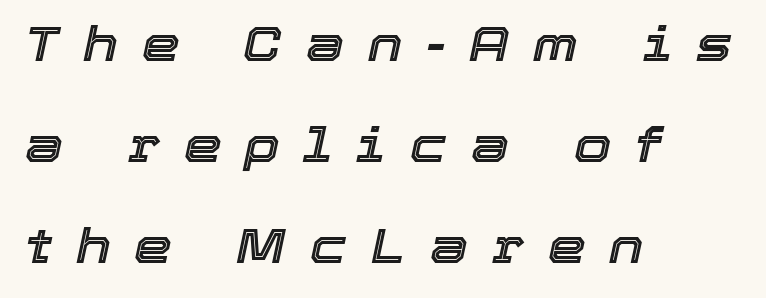
{"italic": "yes", "lean": "right", "slant_degrees": 12, "width": "normal", "x_height": "medium", "monospaced": "no", "underline": "no", "align": "left", "line_spacing": "loose", "line_spacing_ratio": 2.1, "letter_spacing": "wide", "letter_spacing_em": 0.5, "glyph_px": 48}
